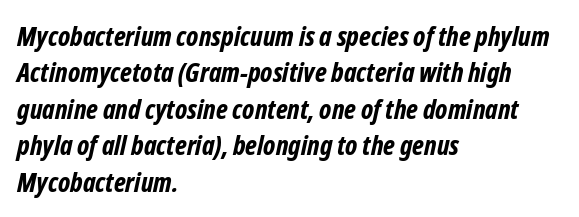
{"bold": "yes", "underline": "no", "align": "left", "line_spacing": "normal", "line_spacing_ratio": 1.35, "letter_spacing": "normal", "letter_spacing_em": 0.0, "glyph_px": 27}
